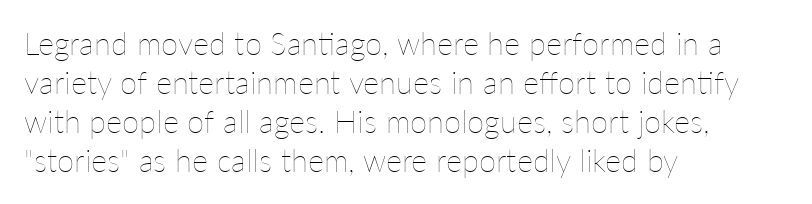
{"italic": "no", "bold": "no", "weight": "thin", "width": "normal", "stroke_contrast": "low", "x_height": "medium", "monospaced": "no", "underline": "no", "align": "left", "line_spacing": "normal", "line_spacing_ratio": 1.26, "letter_spacing": "normal", "letter_spacing_em": 0.0, "glyph_px": 31}
